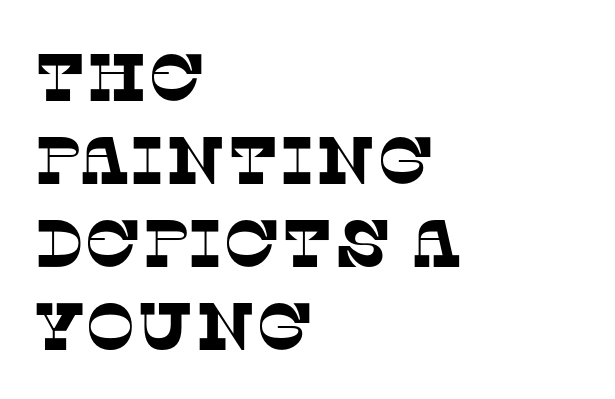
{"serif": "yes", "width": "normal", "stroke_contrast": "low", "x_height": "large", "monospaced": "no", "underline": "no", "align": "left", "line_spacing_ratio": 1.24, "letter_spacing": "normal", "letter_spacing_em": 0.0, "glyph_px": 67}
